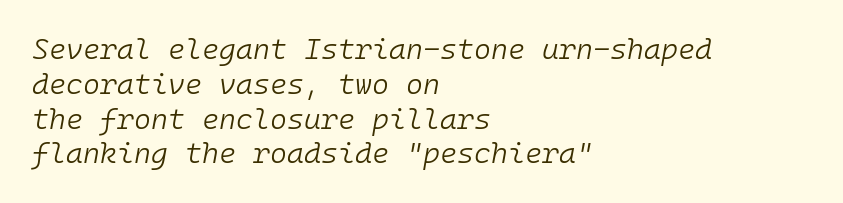
{"italic": "yes", "lean": "right", "slant_degrees": 10, "bold": "no", "weight": "light", "width": "normal", "stroke_contrast": "low", "x_height": "medium", "monospaced": "yes", "underline": "no", "align": "left", "line_spacing_ratio": 1.2, "letter_spacing": "normal", "letter_spacing_em": 0.0, "glyph_px": 29}
